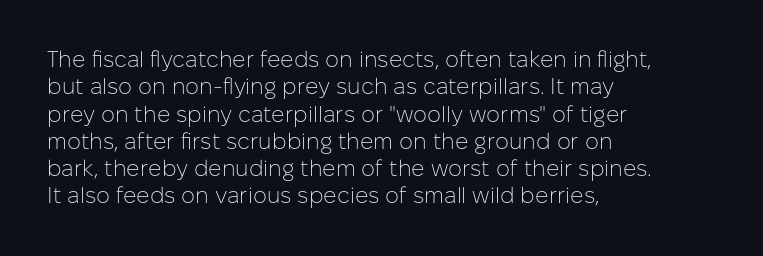
The image shows 22 px text type, upright; set left-aligned, line spacing 1.24x, normal letter spacing, not underlined.
